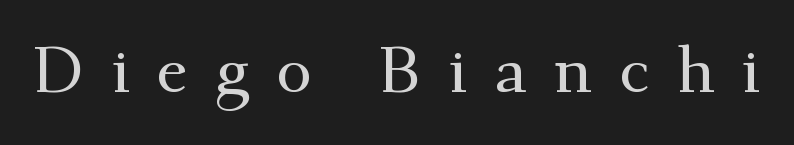
Q: Is the text italic (slanted)? A: No, it is upright.
Q: Is the typeface a serif or a sans-serif typeface? A: Serif.
Q: Is the text underlined? A: No.
Q: Is the spacing between letters normal or unusually wide? A: Unusually wide.
Q: Width (condensed, normal, or wide)? A: Normal.
Q: Stroke contrast? A: Medium.
Q: x-height? A: Small.
Q: Monospaced? A: No.
